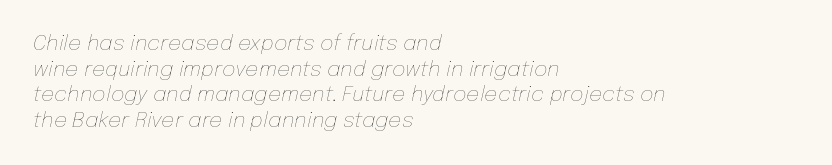
Q: Is the text bold? A: No.
Q: Is the text italic (slanted)? A: Yes, it leans right by about 12 degrees.
Q: Is the text underlined? A: No.
Q: How is the paragraph aligned? A: Left-aligned.
Q: Is the spacing between letters normal or unusually wide? A: Normal.
